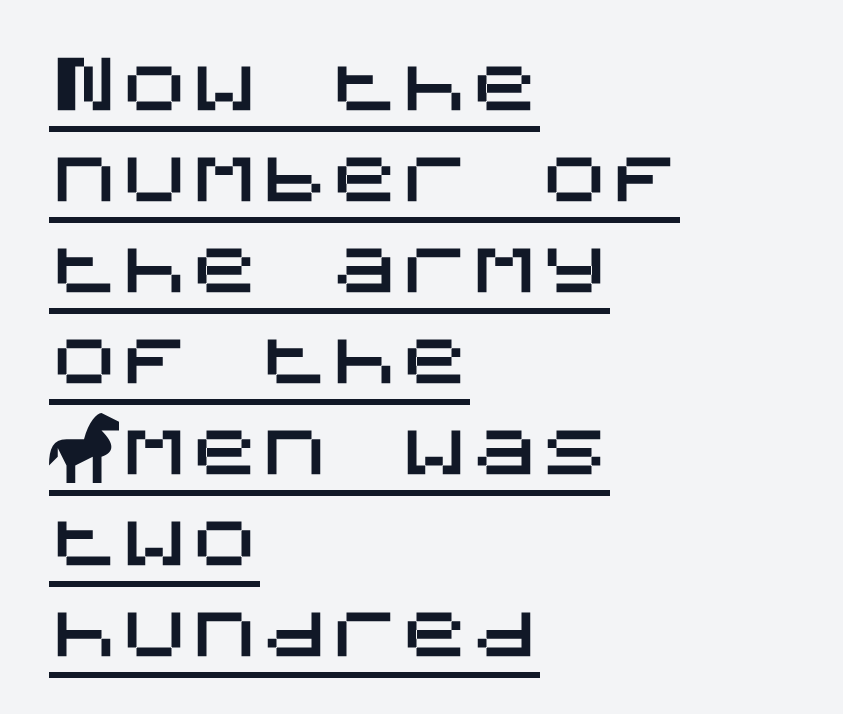
{"serif": "no", "italic": "no", "width": "normal", "stroke_contrast": "medium", "x_height": "large", "underline": "yes", "align": "left", "line_spacing": "normal", "line_spacing_ratio": 1.3, "letter_spacing": "normal", "letter_spacing_em": 0.0, "glyph_px": 70}
